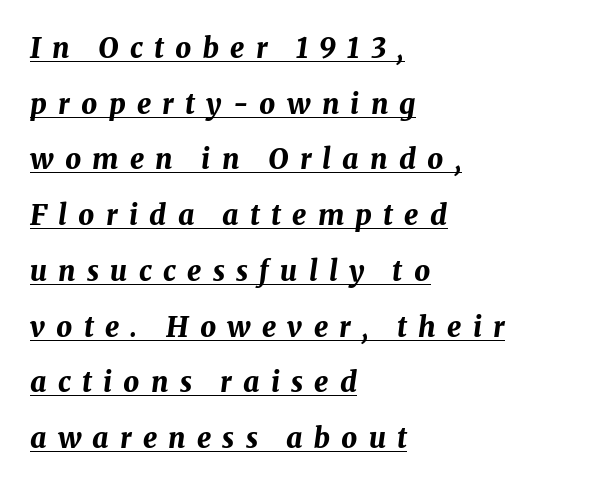
The letters advance in unequal steps, a hallmark of proportional type. You could fit nearly another row in the gap between these rows. Typographic density is high because the face is bold. Observe the wide spacing: letters keep a clear distance from each other.
